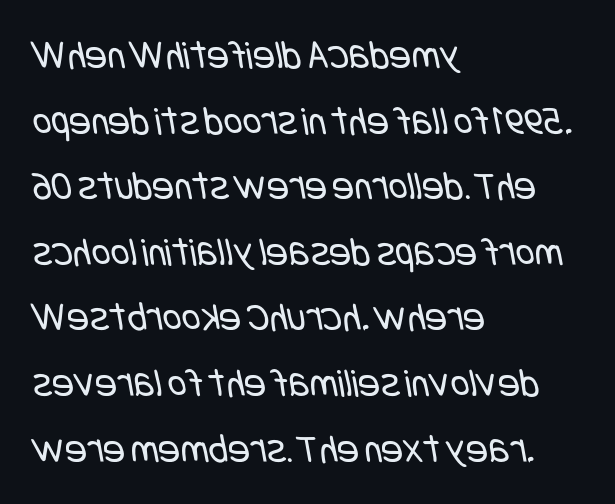
Where is the straight margin? On the left. The block of text has a typical density, with ordinary space between rows. Letters rest on an invisible, unmarked baseline. Stems and bowls with no extra thickness — not bold. Classification — sans serif. This rendering leaves character spacing at its baseline value.
